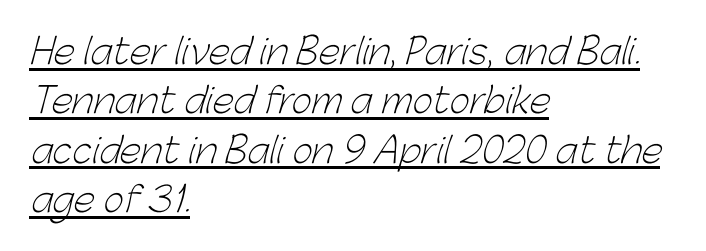
{"serif": "no", "bold": "no", "weight": "light", "width": "normal", "stroke_contrast": "low", "x_height": "medium", "monospaced": "no", "underline": "yes", "align": "left", "line_spacing": "normal", "line_spacing_ratio": 1.41, "letter_spacing": "normal", "letter_spacing_em": 0.0, "glyph_px": 35}
